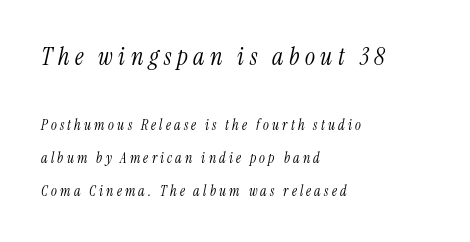
Letters rest on an invisible, unmarked baseline. Is the type slanted? Yes — the strokes lean at a clear angle. Successive baselines arrive slowly, with a big drop between each. Characters follow at a spacing far wider than the type designer built in. A student would notice the top passage is typeset larger than what follows. On a weight scale, this lands at 450 or below.
